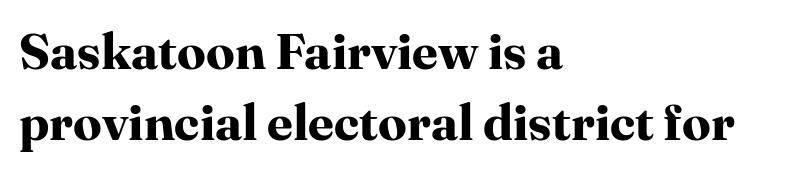
Observe the serifs anchoring each vertical stroke in this sample. Between one letter and the next there's only the usual sliver of space. The space between consecutive lines is moderate. Think of a printed novel: that variable character pitch is what you see here.
